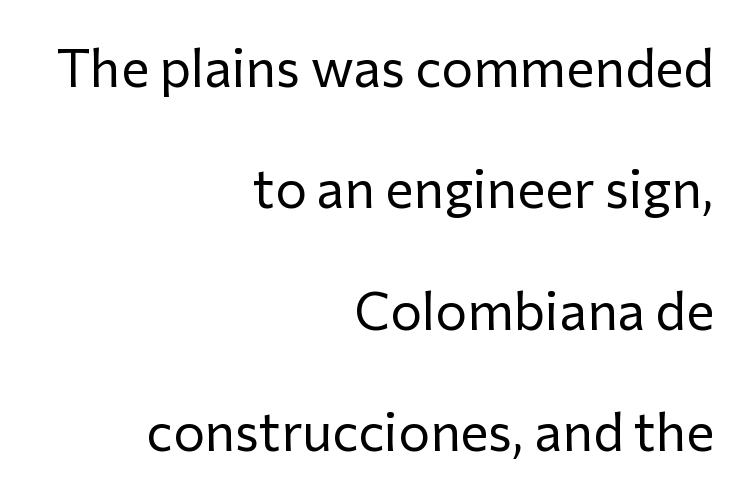
Q: Is the text bold? A: No.
Q: Is the text italic (slanted)? A: No, it is upright.
Q: Is the typeface a serif or a sans-serif typeface? A: Sans-serif.
Q: Is the text underlined? A: No.
Q: How is the paragraph aligned? A: Right-aligned.
Q: Is the spacing between letters normal or unusually wide? A: Normal.
Q: Is the spacing between lines tight, normal or loose? A: Loose.
Q: Width (condensed, normal, or wide)? A: Normal.
Q: Stroke contrast? A: Low.
Q: x-height? A: Medium.
Q: Monospaced? A: No.
